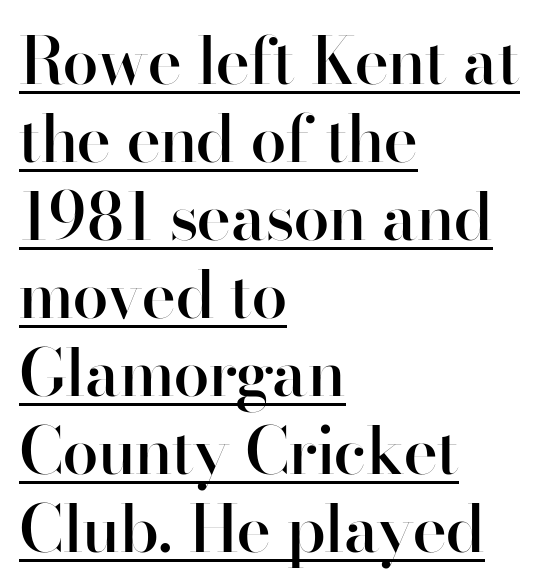
What kind of face is this? One without serifs — a sans. Here the designer chose a conventional face with non-uniform glyph widths. The rendering keeps characters at their native spacing. No italicization has been applied; the sample stays upright. The compositor pushed each line to the left boundary.
